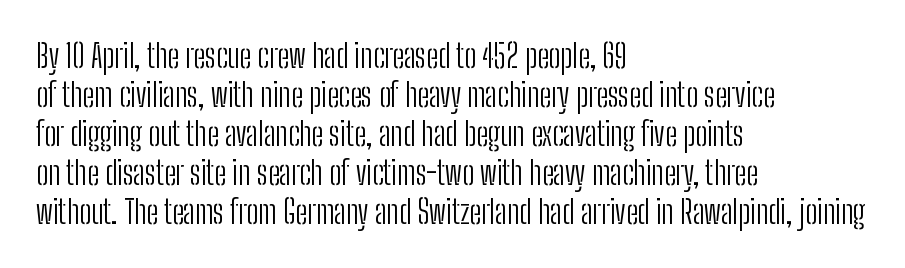
{"serif": "no", "italic": "no", "bold": "no", "weight": "light", "width": "condensed", "stroke_contrast": "low", "x_height": "medium", "monospaced": "no", "underline": "no", "align": "left", "line_spacing_ratio": 1.22, "letter_spacing": "normal", "letter_spacing_em": 0.0, "glyph_px": 32}
